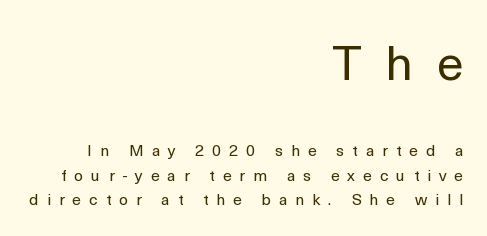
Words appear elongated and porous because spacing is wide. Bare-footed words on every line. The block sitting higher on the canvas is the one with enlarged characters. The line-height multiplier appears to be the usual default. Is this a fixed-width face? No — the glyphs have proportional, varying widths. Check where the strokes stop: nothing finishes them off — pure sans.
